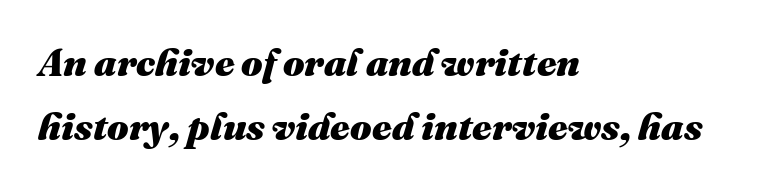
The image shows 38 px heavy type, italic (leaning right); set left-aligned, normal line spacing (1.69x), normal letter spacing, not underlined; medium stroke contrast and a medium x-height.
